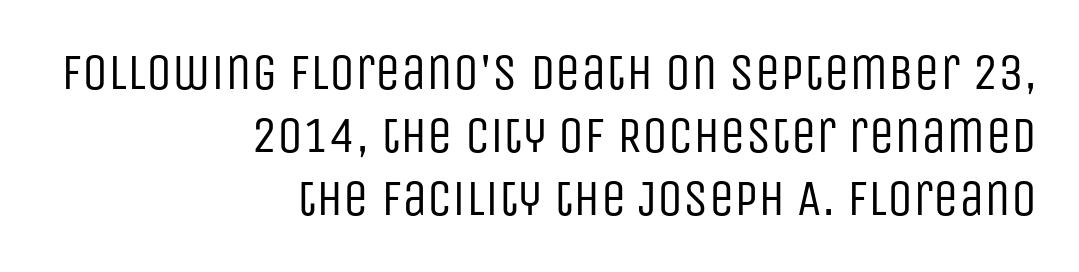
The image shows 51 px regular-weight, condensed sans-serif type, upright; set right-aligned, line spacing 1.24x, normal letter spacing, not underlined; low stroke contrast and a large x-height.
